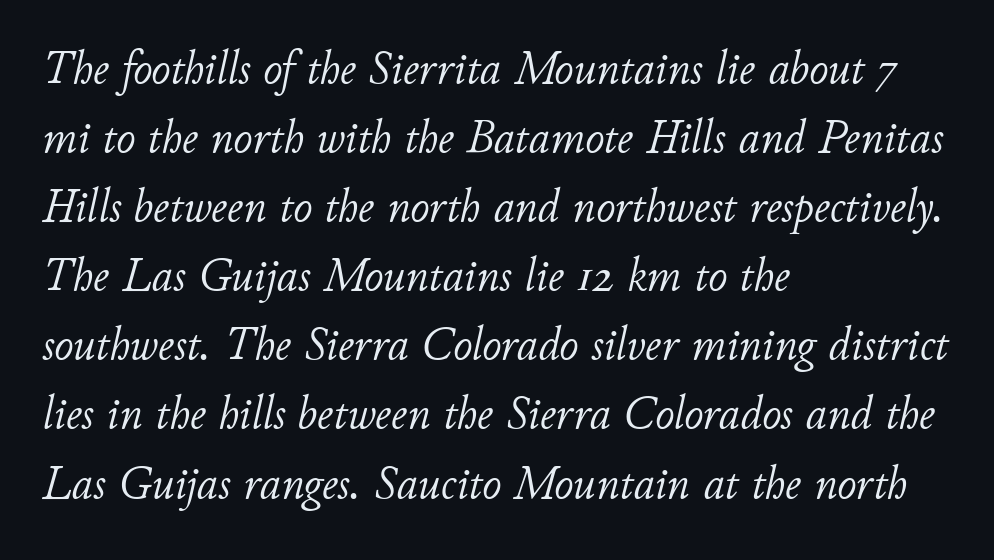
{"italic": "yes", "lean": "right", "slant_degrees": 11, "bold": "no", "weight": "light", "width": "normal", "stroke_contrast": "low", "x_height": "small", "monospaced": "no", "underline": "no", "align": "left", "line_spacing": "normal", "line_spacing_ratio": 1.47, "letter_spacing": "normal", "letter_spacing_em": 0.0, "glyph_px": 47}
